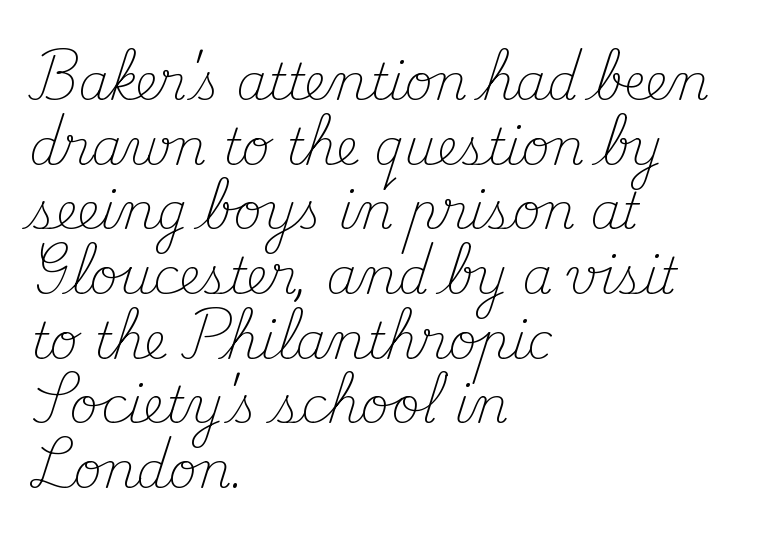
Q: Is the text bold? A: No.
Q: Is the text italic (slanted)? A: Yes.
Q: Is the typeface a serif or a sans-serif typeface? A: Serif.
Q: Is the text underlined? A: No.
Q: How is the paragraph aligned? A: Left-aligned.
Q: Is the spacing between letters normal or unusually wide? A: Normal.
Q: Is the spacing between lines tight, normal or loose? A: Normal.
Q: Width (condensed, normal, or wide)? A: Normal.
Q: Stroke contrast? A: Medium.
Q: x-height? A: Small.
Q: Monospaced? A: No.
